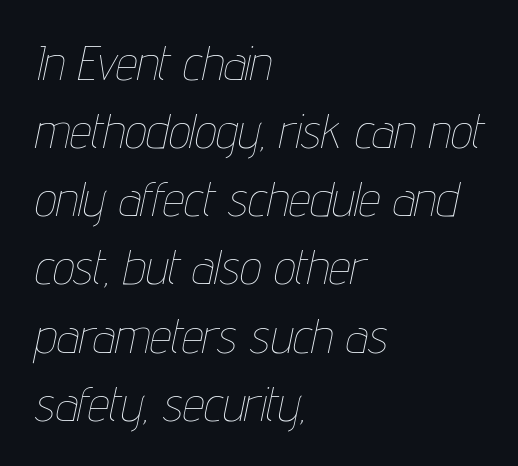
{"italic": "yes", "lean": "right", "slant_degrees": 12, "bold": "no", "weight": "thin", "width": "condensed", "stroke_contrast": "low", "x_height": "medium", "monospaced": "no", "underline": "no", "align": "left", "line_spacing": "normal", "line_spacing_ratio": 1.42, "letter_spacing": "normal", "letter_spacing_em": 0.0, "glyph_px": 48}
